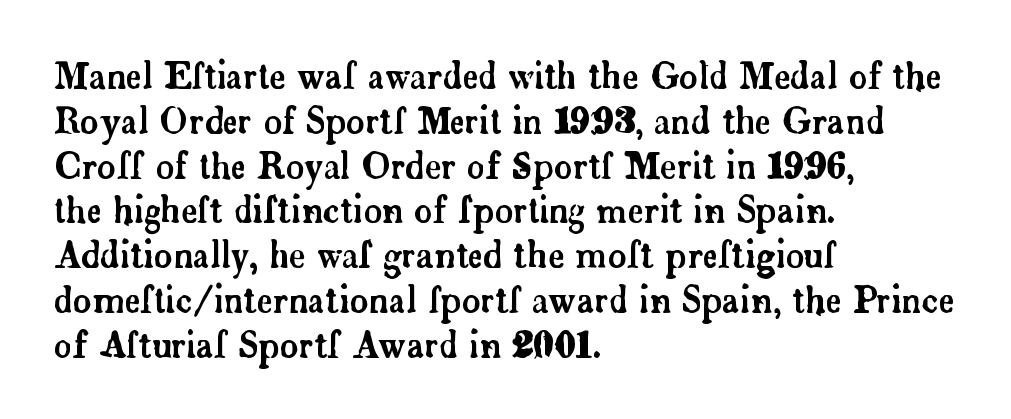
Posture: upright roman. The font family rendered here belongs to the serif group. Think of a printed novel: that variable character pitch is what you see here. The designer left line spacing at the default. The ragged edge is on the right, which tells us the setting is flush left.
